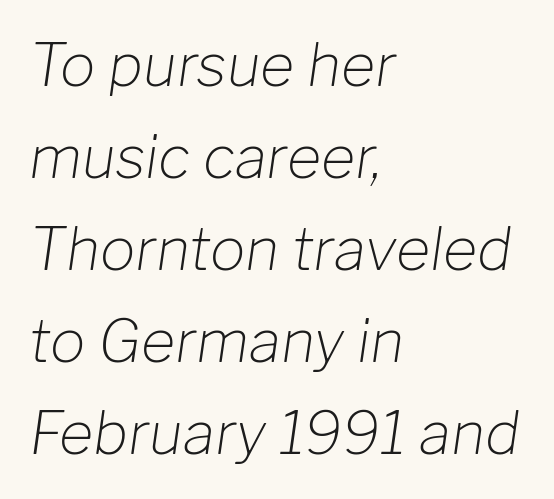
{"italic": "yes", "lean": "right", "slant_degrees": 8, "bold": "no", "weight": "light", "width": "normal", "stroke_contrast": "low", "x_height": "medium", "monospaced": "no", "underline": "no", "align": "left", "line_spacing": "normal", "line_spacing_ratio": 1.56, "letter_spacing": "normal", "letter_spacing_em": 0.0, "glyph_px": 59}
